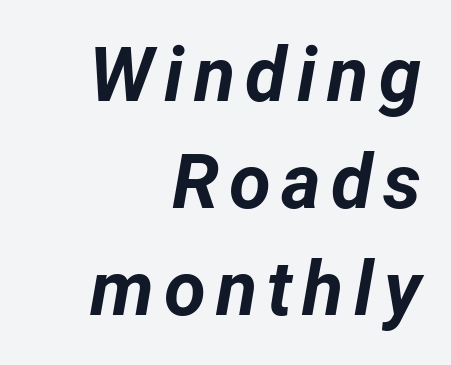
The image shows 76 px bold type, italic (leaning right); set right-aligned, normal line spacing (1.41x), not underlined; low stroke contrast and a medium x-height.
